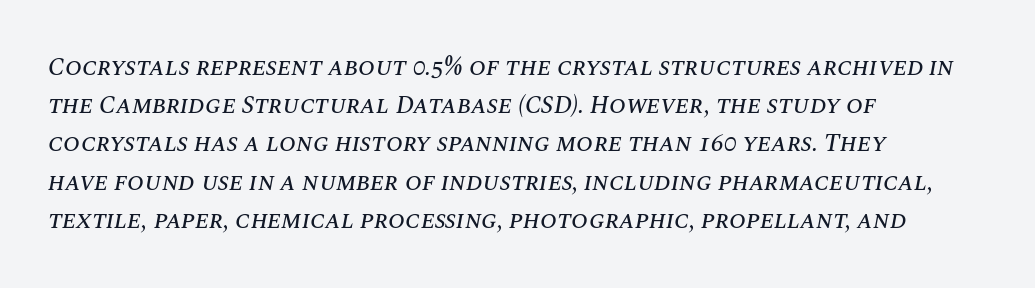
{"italic": "yes", "lean": "right", "slant_degrees": 10, "underline": "no", "align": "left", "line_spacing": "normal", "line_spacing_ratio": 1.53, "letter_spacing": "normal", "letter_spacing_em": 0.0, "glyph_px": 25}
